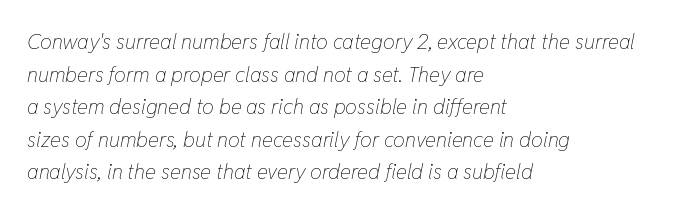
The image shows 21 px text type, italic (leaning right); set left-aligned, normal line spacing (1.55x), normal letter spacing, not underlined.
